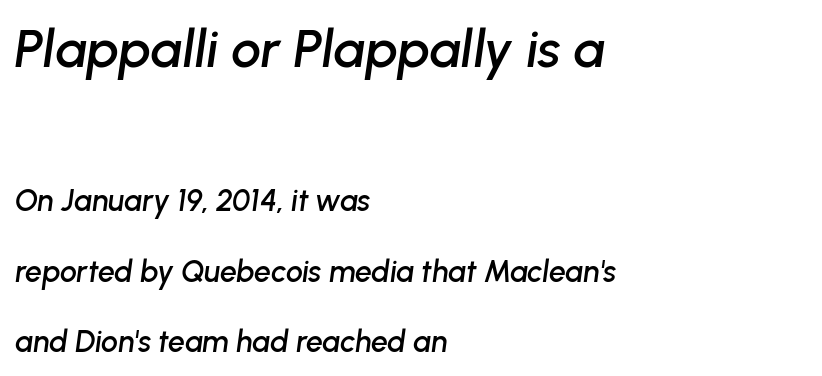
The image shows 53 px text type, italic (leaning right); set left-aligned, loose line spacing (2.34x), normal letter spacing, not underlined; the first (top) block is 1.77x larger; low stroke contrast and a medium x-height.
